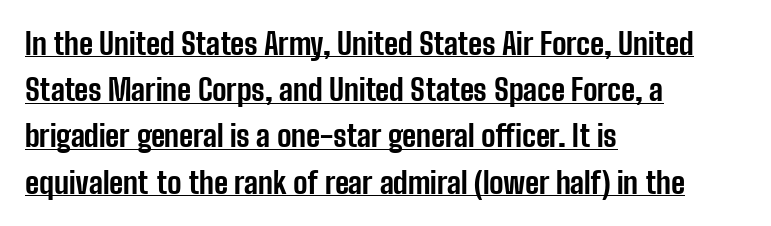
The image shows 30 px bold, condensed sans-serif type, upright; set left-aligned, normal line spacing (1.54x), normal letter spacing, underlined; low stroke contrast and a medium x-height.
